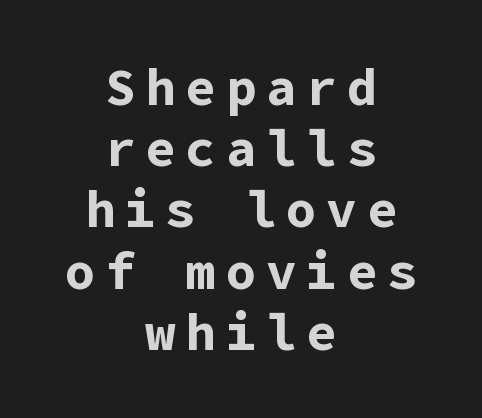
The letters carry no serifs — their stems end cleanly without finishing strokes. Strokes here are thick enough to call this a true bold. The space directly below the letters is spotless. Ordinary non-slanted type is in use. These lines are centered, leaving both edges ragged.
